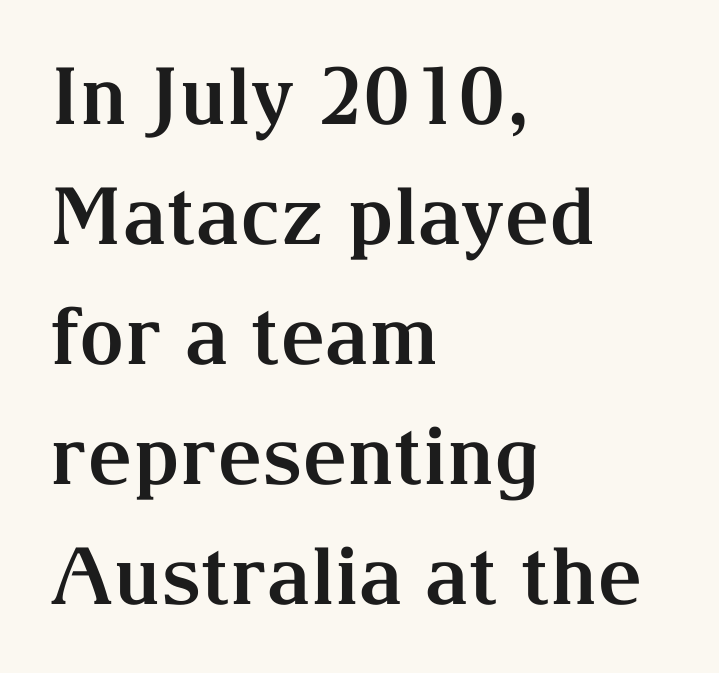
The image shows 79 px bold serif type, upright; set left-aligned, normal line spacing (1.52x), normal letter spacing, not underlined; medium stroke contrast and a medium x-height.
